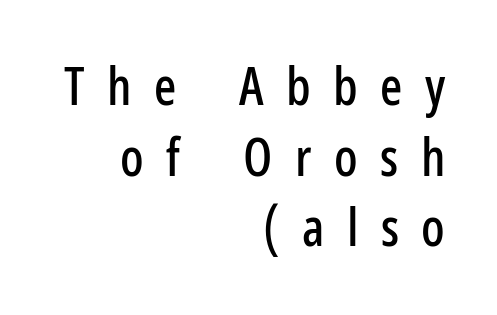
{"serif": "no", "italic": "no", "width": "condensed", "stroke_contrast": "low", "x_height": "medium", "monospaced": "no", "underline": "no", "align": "right", "line_spacing": "normal", "line_spacing_ratio": 1.36, "letter_spacing": "wide", "letter_spacing_em": 0.43, "glyph_px": 52}
